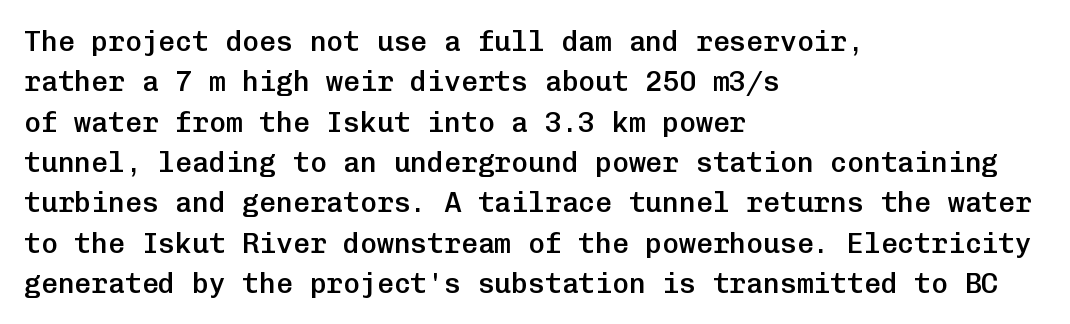
The image shows 28 px semibold sans-serif type, upright, monospaced; set left-aligned, normal line spacing (1.44x), normal letter spacing, not underlined; low stroke contrast and a medium x-height.
